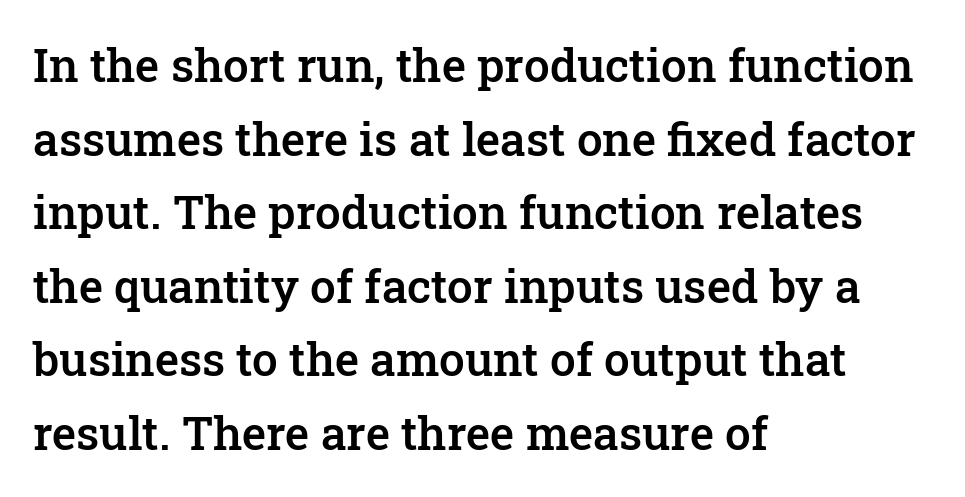
The image shows 46 px semibold serif type, upright; set left-aligned, normal line spacing (1.6x), normal letter spacing, not underlined; low stroke contrast and a medium x-height.
